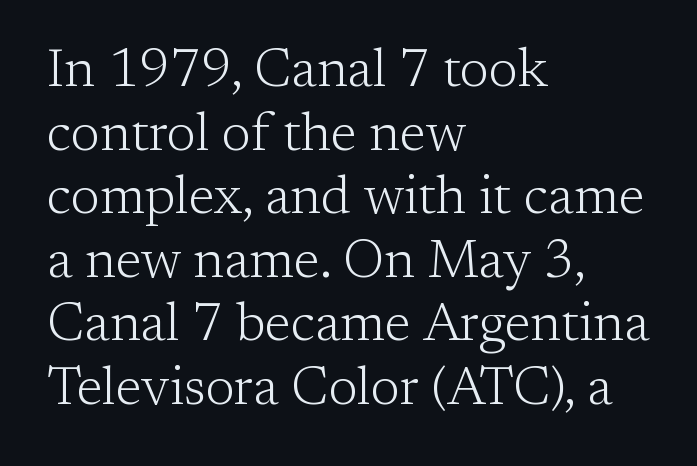
The image shows 53 px light serif type, upright; set left-aligned, line spacing 1.2x, normal letter spacing, not underlined; low stroke contrast and a medium x-height.
